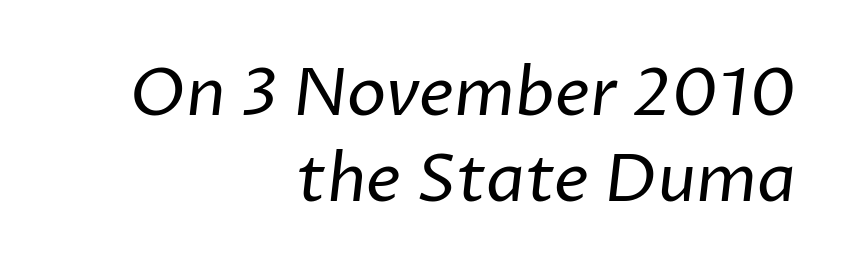
The image shows 66 px regular-weight sans-serif type; set right-aligned, normal line spacing (1.31x), normal letter spacing, not underlined; low stroke contrast and a medium x-height.
